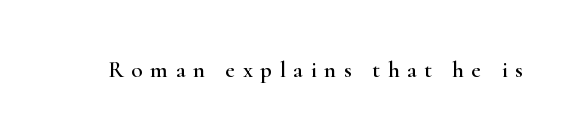
The image shows 23 px text type, upright; set unusually wide letter spacing (+0.33 em), not underlined.
